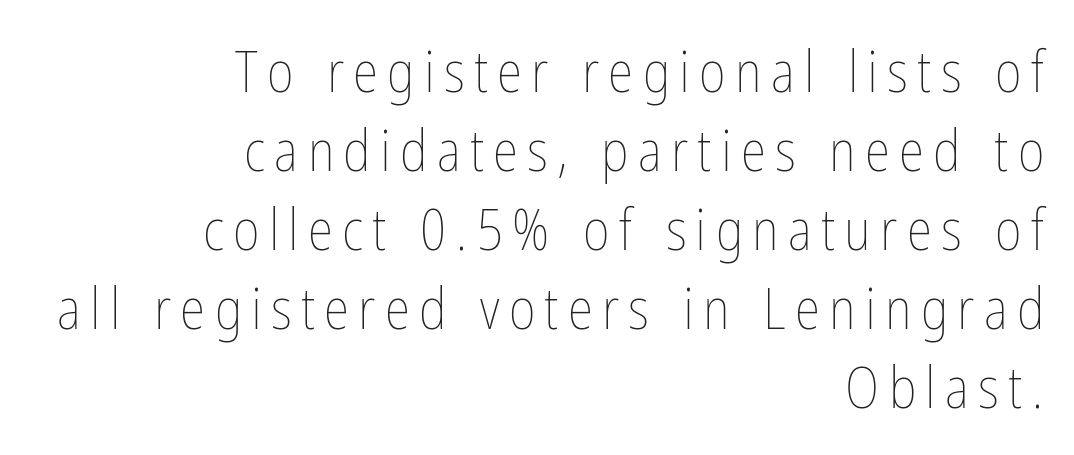
{"italic": "no", "bold": "no", "weight": "thin", "width": "condensed", "stroke_contrast": "low", "x_height": "medium", "monospaced": "no", "underline": "no", "align": "right", "line_spacing": "normal", "line_spacing_ratio": 1.36, "glyph_px": 58}
